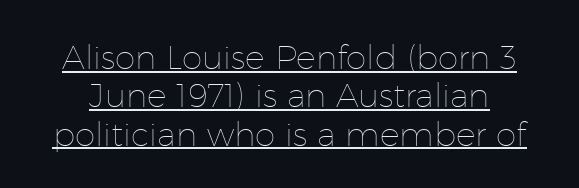
The image shows 33 px thin type, upright; set line spacing 1.16x, normal letter spacing, underlined; low stroke contrast and a medium x-height.
